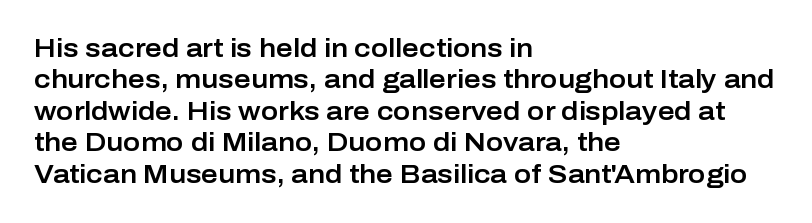
The image shows 26 px text type, upright; set left-aligned, line spacing 1.21x, normal letter spacing, not underlined.
